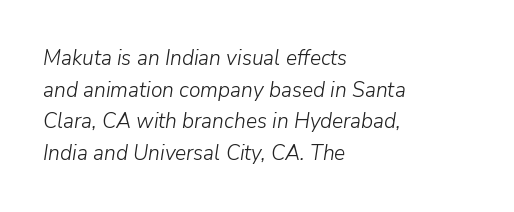
The image shows 21 px text type, italic (leaning right); set left-aligned, normal line spacing (1.51x), normal letter spacing, not underlined.
